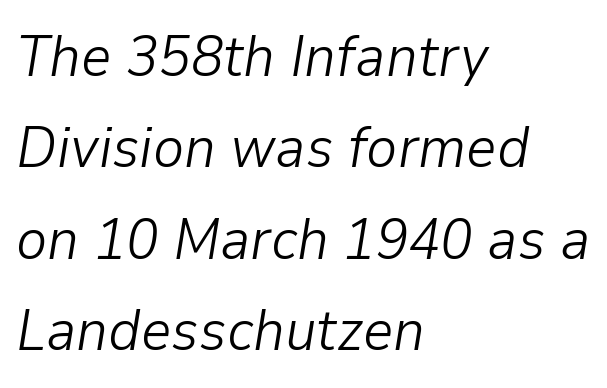
{"italic": "yes", "lean": "right", "slant_degrees": 9, "bold": "no", "weight": "light", "width": "normal", "stroke_contrast": "low", "x_height": "medium", "monospaced": "no", "underline": "no", "align": "left", "line_spacing": "normal", "line_spacing_ratio": 1.55, "letter_spacing": "normal", "letter_spacing_em": 0.0, "glyph_px": 59}
